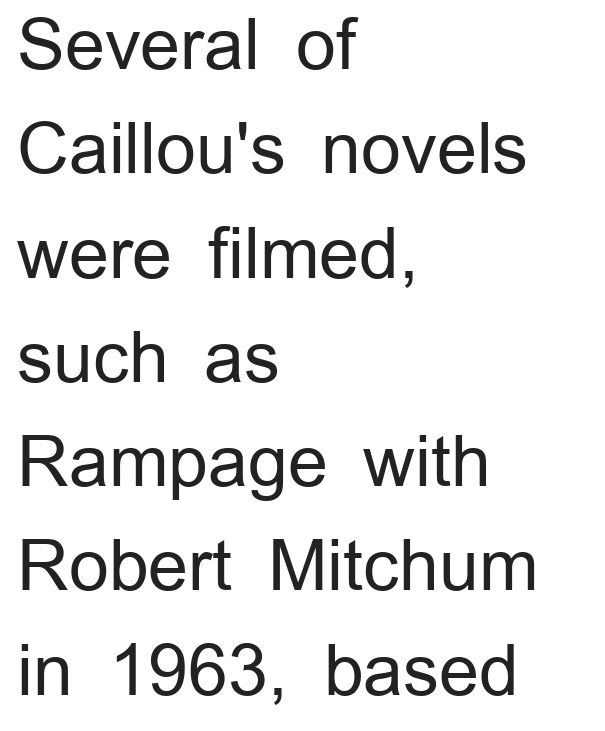
{"serif": "no", "italic": "no", "bold": "no", "weight": "regular", "width": "normal", "stroke_contrast": "low", "x_height": "medium", "monospaced": "no", "underline": "no", "align": "left", "line_spacing": "normal", "line_spacing_ratio": 1.49, "letter_spacing": "normal", "letter_spacing_em": 0.0, "glyph_px": 70}
